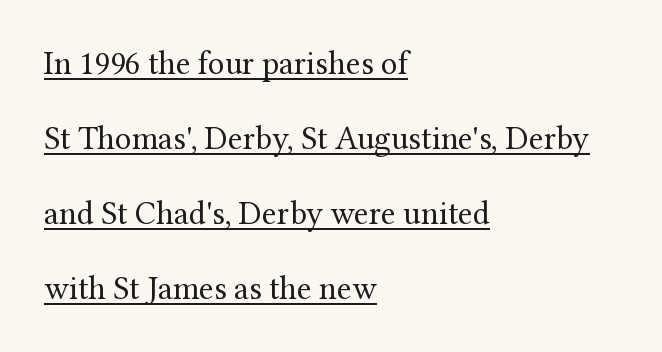
{"serif": "yes", "italic": "no", "bold": "no", "weight": "regular", "width": "normal", "stroke_contrast": "medium", "x_height": "medium", "monospaced": "no", "underline": "yes", "align": "left", "line_spacing": "loose", "line_spacing_ratio": 2.27, "letter_spacing": "normal", "letter_spacing_em": 0.0, "glyph_px": 33}
